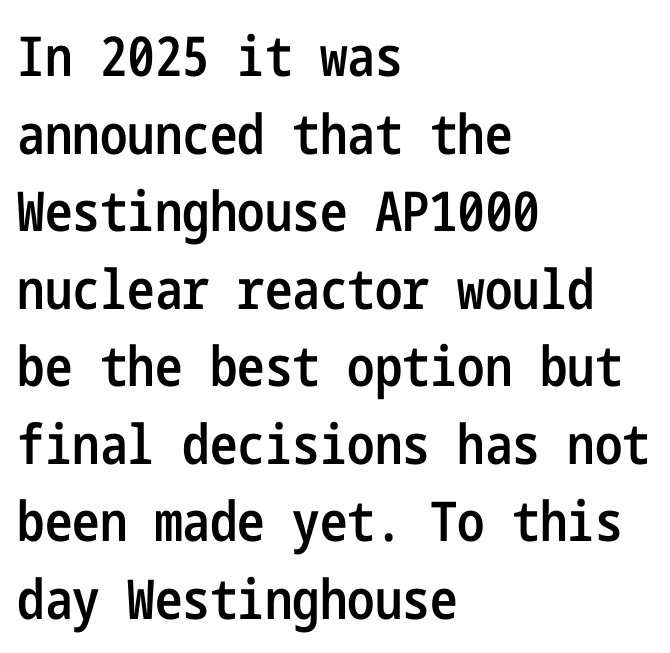
Q: Is the text bold? A: Semi-bold.
Q: Is the text italic (slanted)? A: No, it is upright.
Q: Is the typeface a serif or a sans-serif typeface? A: Sans-serif.
Q: Is the text underlined? A: No.
Q: How is the paragraph aligned? A: Left-aligned.
Q: Is the spacing between letters normal or unusually wide? A: Normal.
Q: Is the spacing between lines tight, normal or loose? A: Normal.
Q: Width (condensed, normal, or wide)? A: Condensed.
Q: Stroke contrast? A: Low.
Q: x-height? A: Medium.
